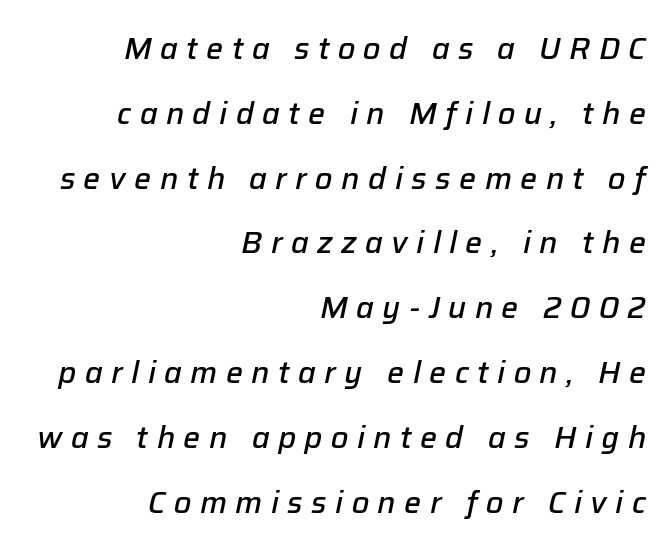
Here the designer chose a conventional face with non-uniform glyph widths. Decoration check: the copy has no underline. Spacing between characters has been opened up far beyond the box default. You can tell it's italic because the verticals aren't actually vertical. The lines in this sample share a right terminus and differ only in where they begin. How heavy is the stroke? Medium-heavy — a semibold, shy of bold.
